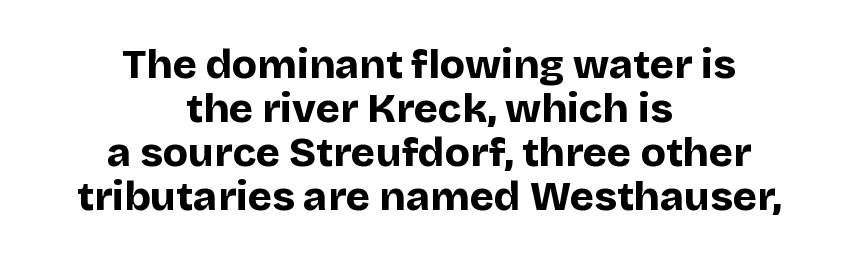
Any mark beneath the type? The region is blank. Each letter keeps its own natural width here, so spacing adapts to shape. A full-strength bold gives these letters their thick strokes. Typographically, this falls in the sans-serif category. Honestly, the rows look squashed on top of each other.
